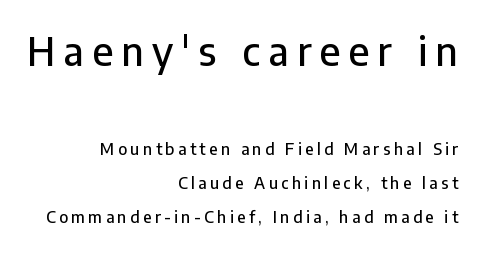
Q: Is the text italic (slanted)? A: No, it is upright.
Q: Is the typeface a serif or a sans-serif typeface? A: Sans-serif.
Q: Is the text underlined? A: No.
Q: How is the paragraph aligned? A: Right-aligned.
Q: Is the spacing between letters normal or unusually wide? A: Unusually wide.
Q: Is the spacing between lines tight, normal or loose? A: Loose.
Q: Which block of text is set in a larger size, the first (top) or the second (bottom)? A: The first (top) one.
Q: Width (condensed, normal, or wide)? A: Normal.
Q: Stroke contrast? A: Low.
Q: x-height? A: Medium.
Q: Monospaced? A: No.
